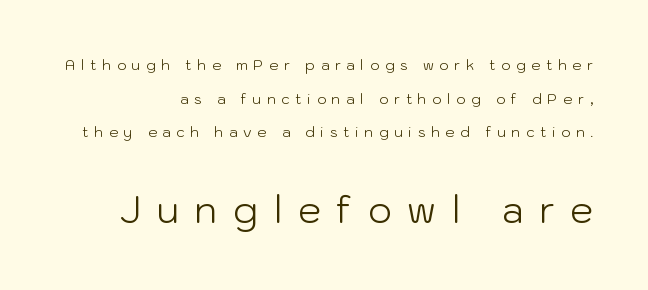
Is the type heavy? It reads as light-to-regular instead. The text block is weighted toward the right margin, trailing off unevenly leftward. Spacing verdict: proportional, widths tailored to each character. Regarding leading, the lines here are spaced well apart.
